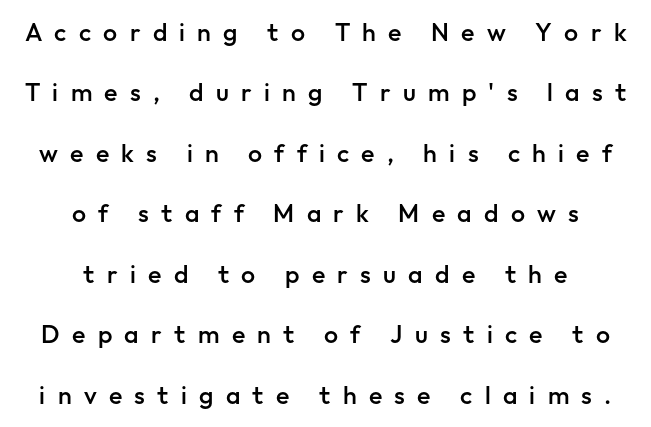
The image shows 25 px text type, upright; set centered, loose line spacing (2.42x), unusually wide letter spacing (+0.49 em), not underlined.
